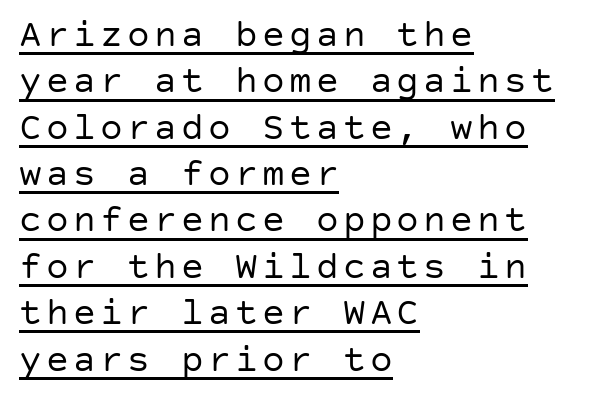
The image shows 38 px regular-weight sans-serif type, upright; set left-aligned, line spacing 1.22x, underlined; low stroke contrast and a large x-height.
